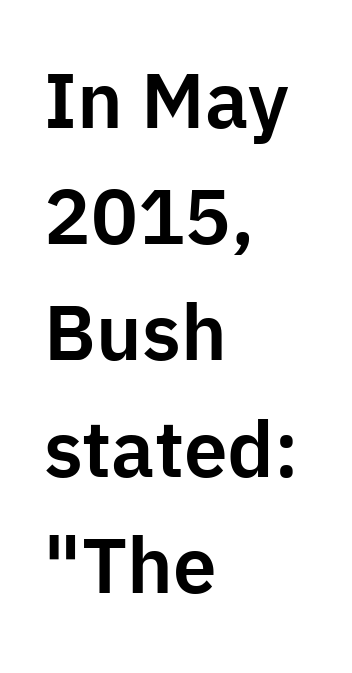
The image shows 78 px sans-serif type, upright; set left-aligned, normal line spacing (1.49x), normal letter spacing, not underlined; low stroke contrast and a medium x-height.
